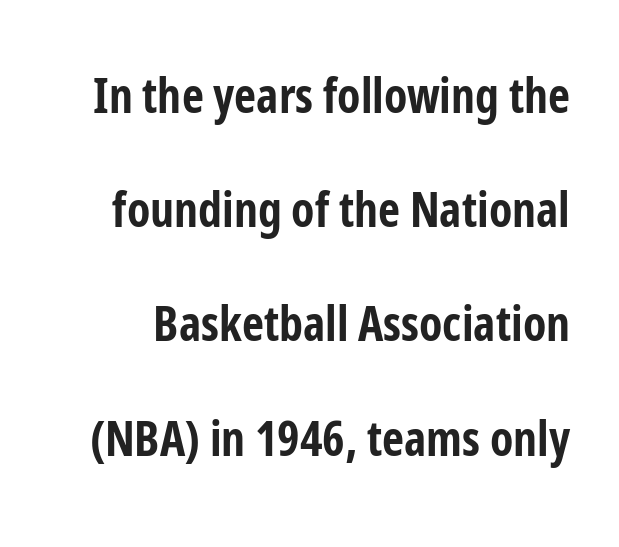
The image shows 48 px bold, condensed sans-serif type, upright; set loose line spacing (2.38x), normal letter spacing, not underlined; low stroke contrast and a medium x-height.
